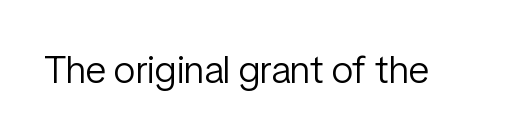
Q: Is the text bold? A: No.
Q: Is the text italic (slanted)? A: No, it is upright.
Q: Is the typeface a serif or a sans-serif typeface? A: Sans-serif.
Q: Is the text underlined? A: No.
Q: Is the spacing between letters normal or unusually wide? A: Normal.
Q: Width (condensed, normal, or wide)? A: Condensed.
Q: Stroke contrast? A: Low.
Q: x-height? A: Medium.
Q: Monospaced? A: No.
